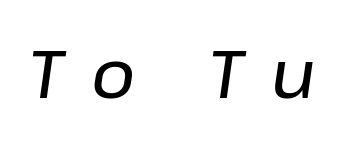
Looking at the ascenders, they clearly lean. The passage shown is typed in a proportional face where columns would drift. Anything drawn beneath the words? Only blank space. The letterforms stand isolated, each surrounded by extra space.
